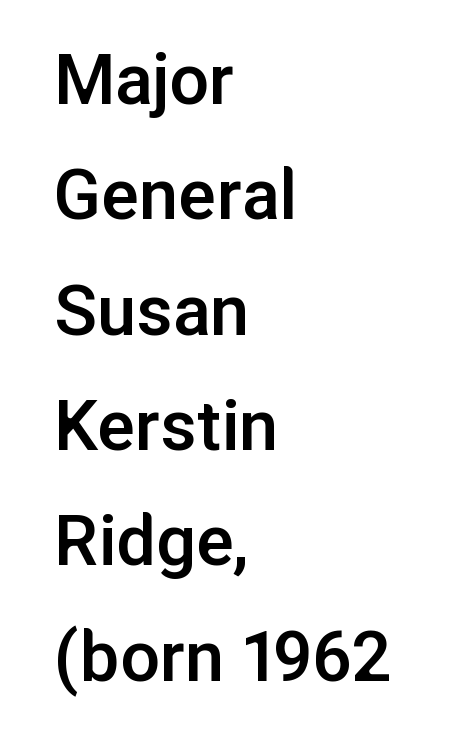
Here the designer chose a conventional face with non-uniform glyph widths. Reading down the column, the eye jumps a familiar distance to each next line. The rendering anchors every line to the left-hand side. Look at the stroke-to-counter ratio: somewhat heavy, a semibold. What stands out about the letter spacing? Nothing — it is the standard amount. The lettering holds an erect, upright posture throughout.
